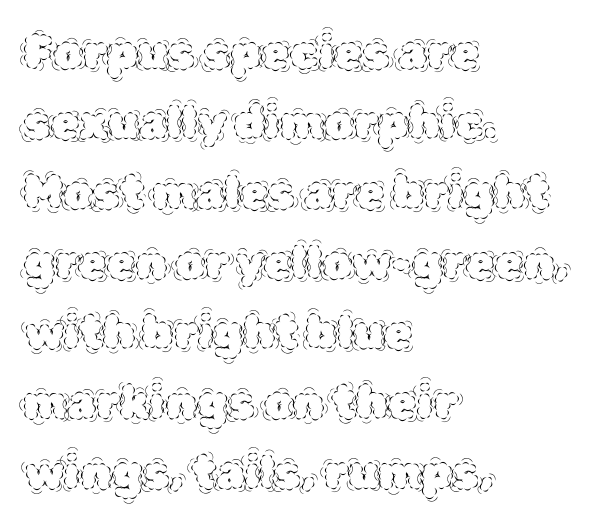
{"italic": "no", "bold": "no", "weight": "thin", "width": "normal", "x_height": "large", "monospaced": "no", "underline": "no", "align": "left", "line_spacing": "normal", "line_spacing_ratio": 1.52, "letter_spacing": "normal", "letter_spacing_em": 0.0, "glyph_px": 46}
